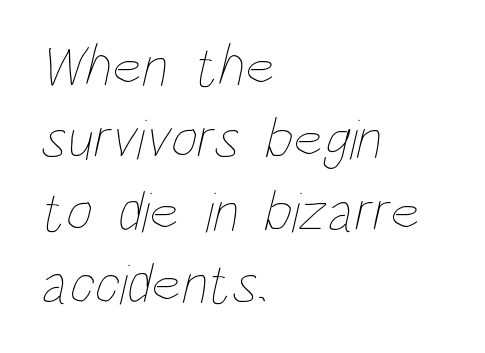
The image shows 58 px thin, condensed type; set left-aligned, normal line spacing (1.25x), normal letter spacing, not underlined; low stroke contrast and a large x-height.
